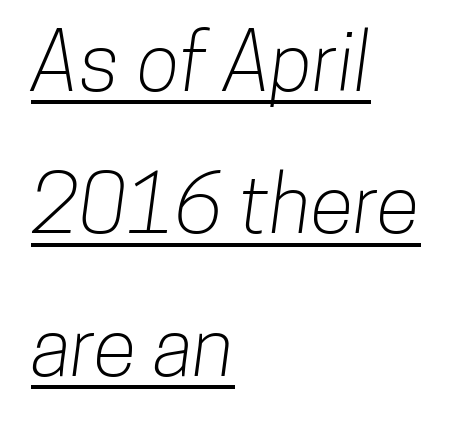
Q: Is the typeface a serif or a sans-serif typeface? A: Sans-serif.
Q: Is the text underlined? A: Yes.
Q: How is the paragraph aligned? A: Left-aligned.
Q: Is the spacing between letters normal or unusually wide? A: Normal.
Q: Width (condensed, normal, or wide)? A: Condensed.
Q: Stroke contrast? A: Low.
Q: x-height? A: Medium.
Q: Monospaced? A: No.
